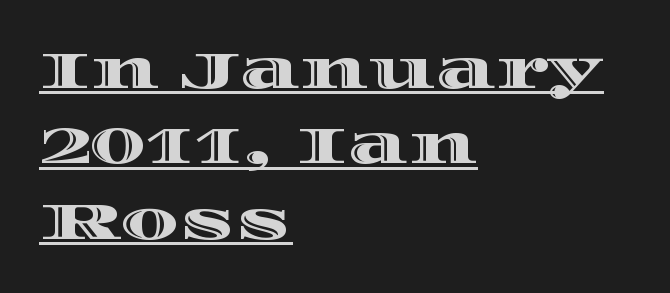
The image shows 52 px wide type, upright; set left-aligned, normal line spacing (1.45x), normal letter spacing, underlined; a large x-height.
